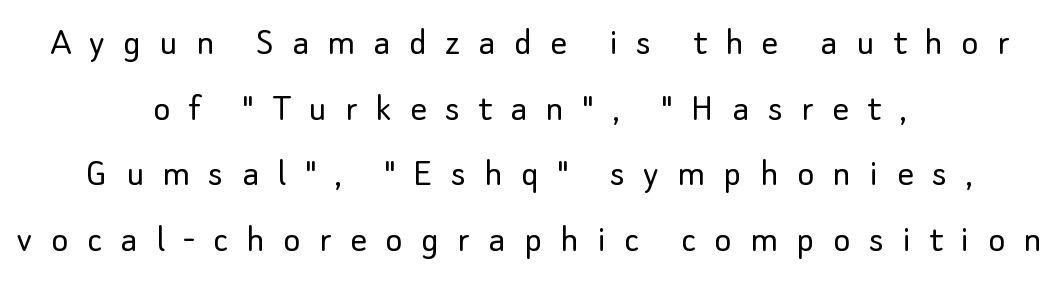
{"serif": "no", "italic": "no", "bold": "no", "weight": "light", "width": "normal", "stroke_contrast": "low", "x_height": "small", "monospaced": "no", "underline": "no", "align": "center", "line_spacing": "normal", "line_spacing_ratio": 1.6, "letter_spacing": "wide", "letter_spacing_em": 0.45, "glyph_px": 41}
